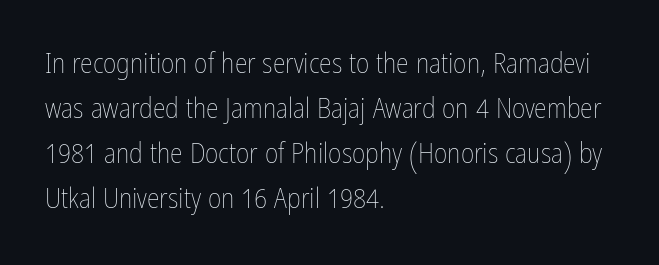
No extra ink here — the face is not bold. Line spacing here is normal. The rendering anchors every line to the left-hand side. Any mark beneath the type? The region is blank.
